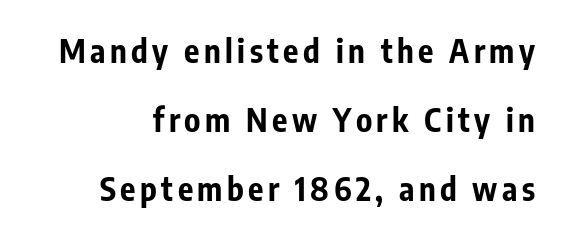
{"serif": "no", "italic": "no", "bold": "yes", "weight": "bold", "width": "condensed", "stroke_contrast": "low", "x_height": "medium", "monospaced": "no", "underline": "no", "line_spacing": "loose", "line_spacing_ratio": 2.16, "glyph_px": 32}
